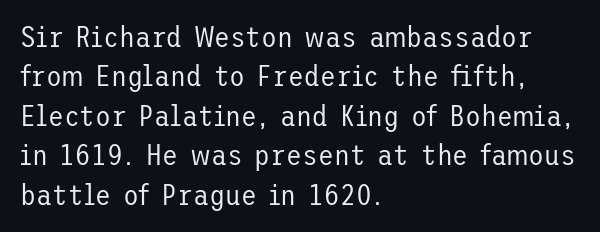
The image shows 29 px regular-weight sans-serif type, upright; set left-aligned, normal line spacing (1.36x), normal letter spacing, not underlined; low stroke contrast and a medium x-height.
